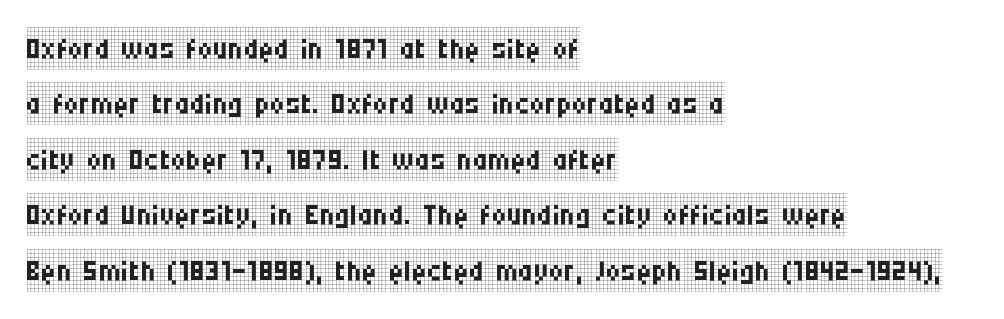
{"serif": "yes", "italic": "no", "bold": "no", "weight": "regular", "width": "condensed", "stroke_contrast": "low", "x_height": "large", "monospaced": "no", "underline": "no", "align": "left", "line_spacing": "normal", "line_spacing_ratio": 1.32, "letter_spacing": "normal", "letter_spacing_em": 0.0, "glyph_px": 42}
